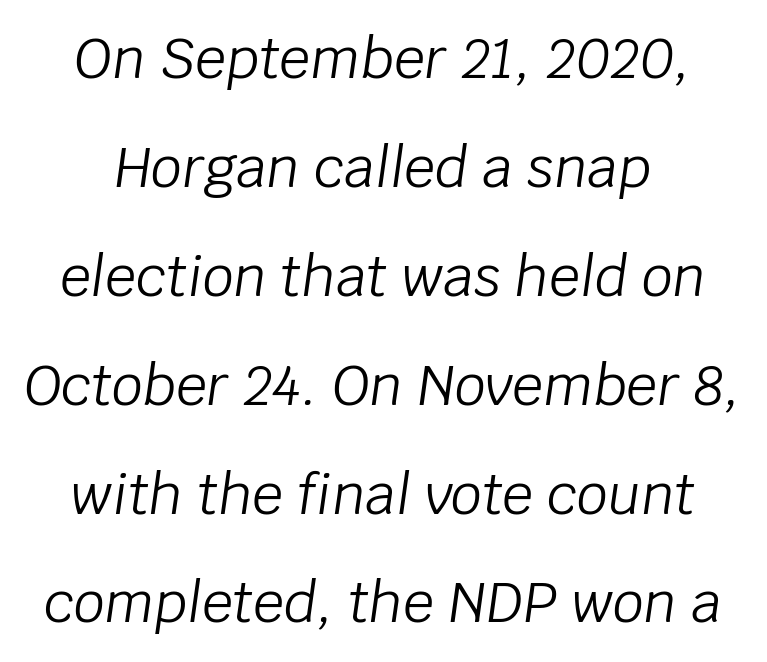
The font is comparable to plain body text, perhaps lighter. A typesetter would call this zero additional tracking. Rows of type keep a wide berth in the vertical direction. Looking at the ascenders, they clearly lean. Varying glyph widths throughout — classic text-font behaviour. The words here are not underlined.
